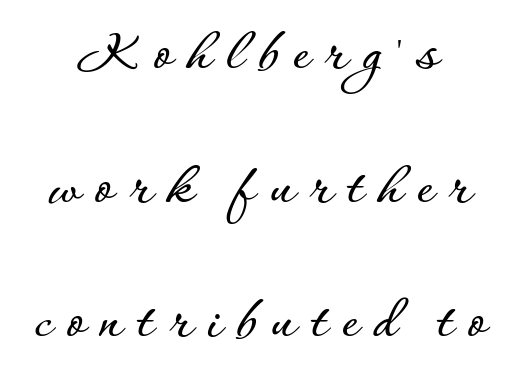
The image shows 63 px text type; set centered, loose line spacing (2.13x), unusually wide letter spacing (+0.23 em), not underlined; low stroke contrast and a small x-height.
